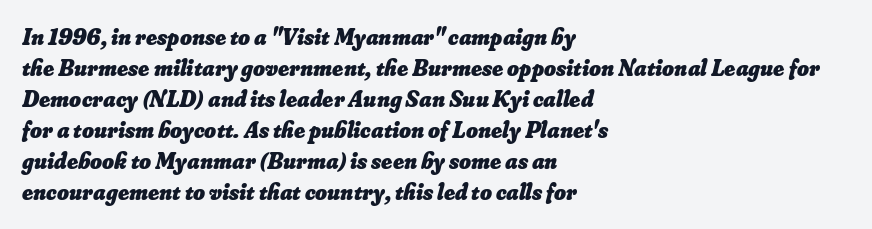
Q: Is the text bold? A: Yes.
Q: Is the text underlined? A: No.
Q: How is the paragraph aligned? A: Left-aligned.
Q: Is the spacing between letters normal or unusually wide? A: Normal.
Q: Is the spacing between lines tight, normal or loose? A: Normal.
